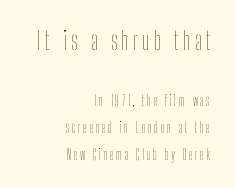
The image shows 25 px text type, upright; set right-aligned, loose line spacing (1.9x), not underlined; the first (top) block is 1.79x larger.
